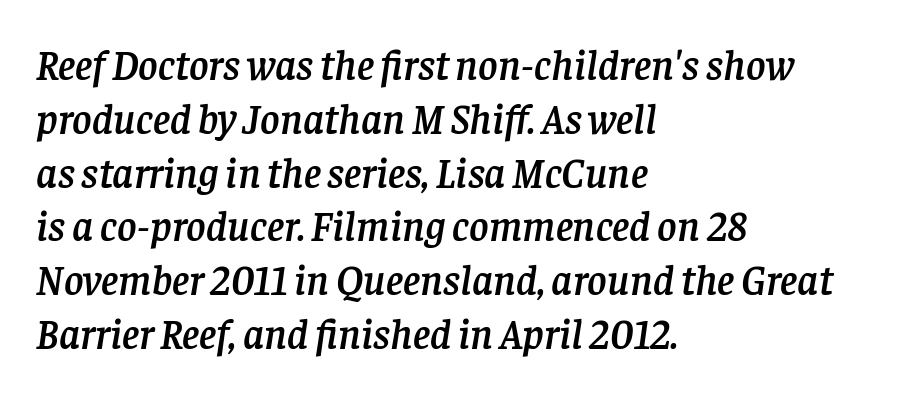
{"serif": "yes", "italic": "yes", "lean": "right", "slant_degrees": 8, "width": "normal", "stroke_contrast": "low", "x_height": "large", "monospaced": "no", "underline": "no", "align": "left", "line_spacing": "normal", "line_spacing_ratio": 1.28, "letter_spacing": "normal", "letter_spacing_em": 0.0, "glyph_px": 42}
